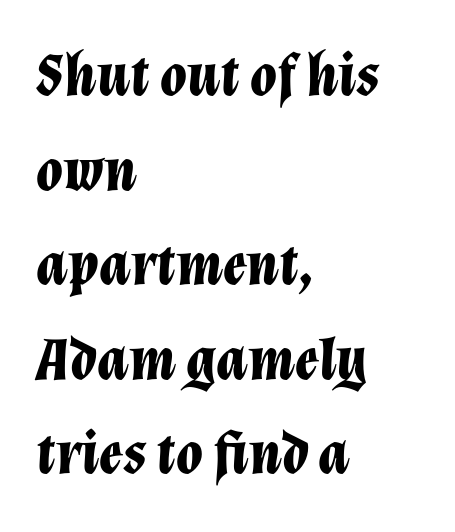
The image shows 61 px bold type, italic (leaning right); set left-aligned, normal line spacing (1.55x), normal letter spacing, not underlined; low stroke contrast and a medium x-height.
